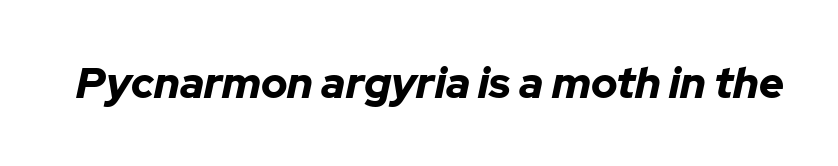
Here the designer chose a conventional face with non-uniform glyph widths. Students, note that the glyphs here touch the page at normal intervals. If you drew a line through each stem, it would be angled. This is heavy type, rendered in bold.
